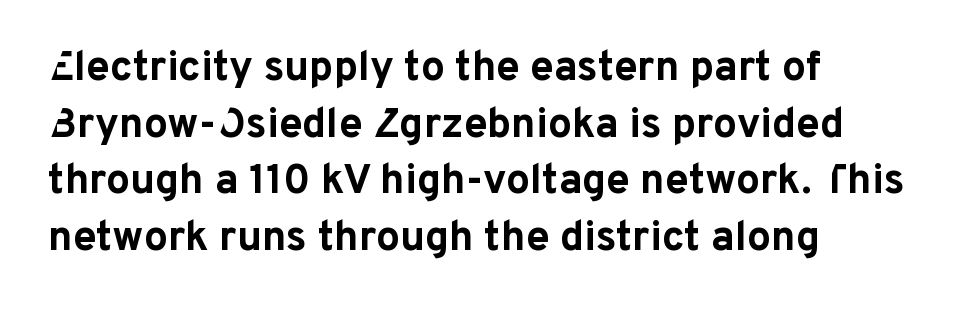
{"serif": "no", "italic": "no", "bold": "yes", "weight": "bold", "width": "normal", "stroke_contrast": "low", "x_height": "medium", "monospaced": "no", "underline": "no", "align": "left", "line_spacing": "normal", "line_spacing_ratio": 1.35, "letter_spacing": "normal", "letter_spacing_em": 0.0, "glyph_px": 42}
